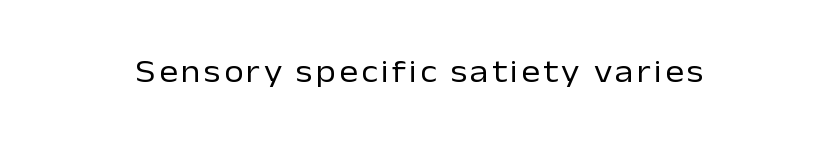
Is the type heavy? It reads as light-to-regular instead. The type family on display is of the sans-serif kind. Spacing verdict: proportional, widths tailored to each character. In terms of posture, this sample is upright. Type without underlining.
